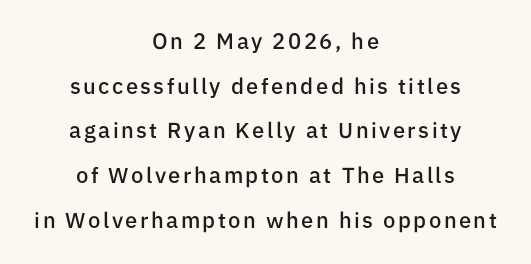
Q: Is the text bold? A: Semi-bold.
Q: Is the text italic (slanted)? A: No, it is upright.
Q: Is the text underlined? A: No.
Q: How is the paragraph aligned? A: Centered.
Q: Is the spacing between lines tight, normal or loose? A: Loose.
